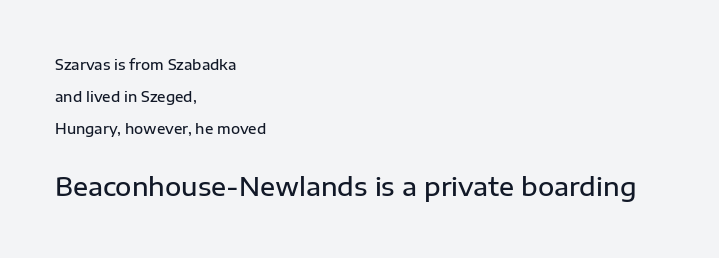
Inter-character spacing is left at the font's built-in metrics. Vertical strokes here are truly vertical. Bare-footed words on every line. The letters in the lower block stand taller than those in the block above. Caption: semibold face, moderately heavy strokes.
